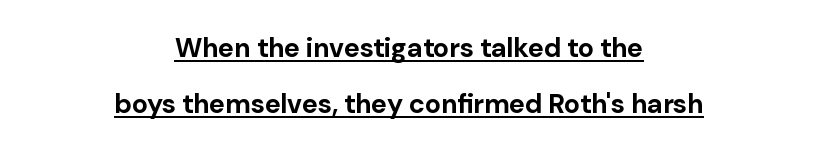
{"italic": "no", "bold": "yes", "underline": "yes", "align": "center", "line_spacing": "loose", "line_spacing_ratio": 2.07, "letter_spacing": "normal", "letter_spacing_em": 0.0, "glyph_px": 27}
